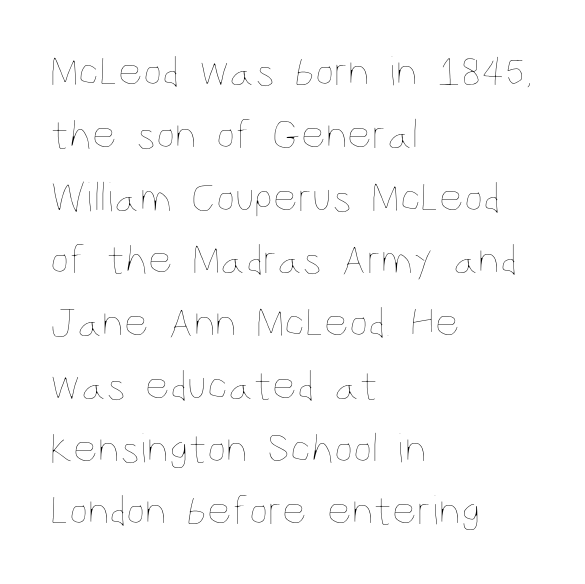
{"italic": "no", "bold": "no", "weight": "thin", "width": "condensed", "stroke_contrast": "low", "x_height": "large", "monospaced": "no", "underline": "no", "align": "left", "line_spacing": "normal", "line_spacing_ratio": 1.46, "letter_spacing": "normal", "letter_spacing_em": 0.0, "glyph_px": 43}
